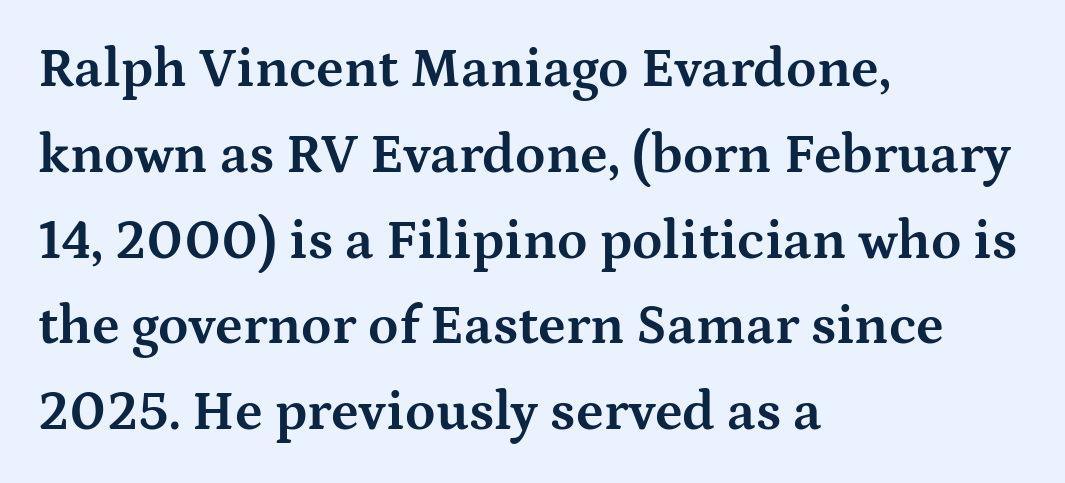
The image shows 55 px bold, wide serif type, upright; set left-aligned, normal line spacing (1.56x), normal letter spacing, not underlined; medium stroke contrast and a medium x-height.
